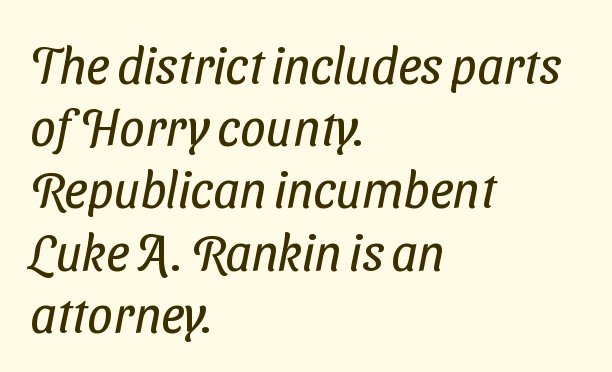
The image shows 51 px regular-weight, condensed sans-serif type; set left-aligned, line spacing 1.22x, normal letter spacing, not underlined; low stroke contrast and a medium x-height.
